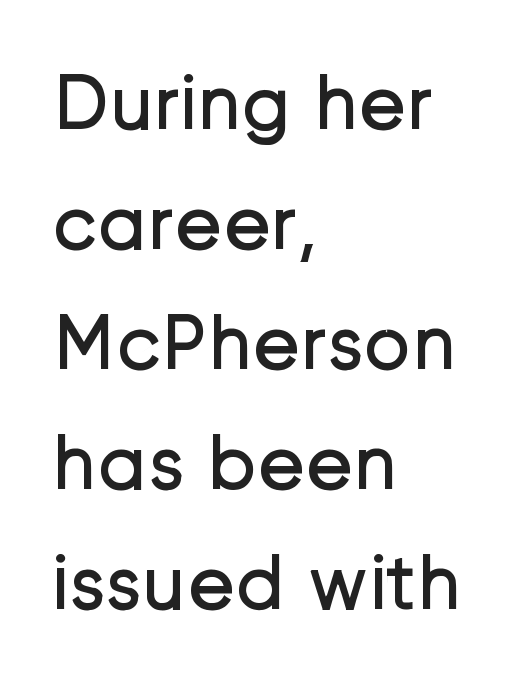
{"serif": "no", "italic": "no", "bold": "no", "weight": "regular", "width": "normal", "stroke_contrast": "low", "x_height": "medium", "monospaced": "no", "underline": "no", "align": "left", "line_spacing": "normal", "line_spacing_ratio": 1.5, "letter_spacing": "normal", "letter_spacing_em": 0.0, "glyph_px": 80}
